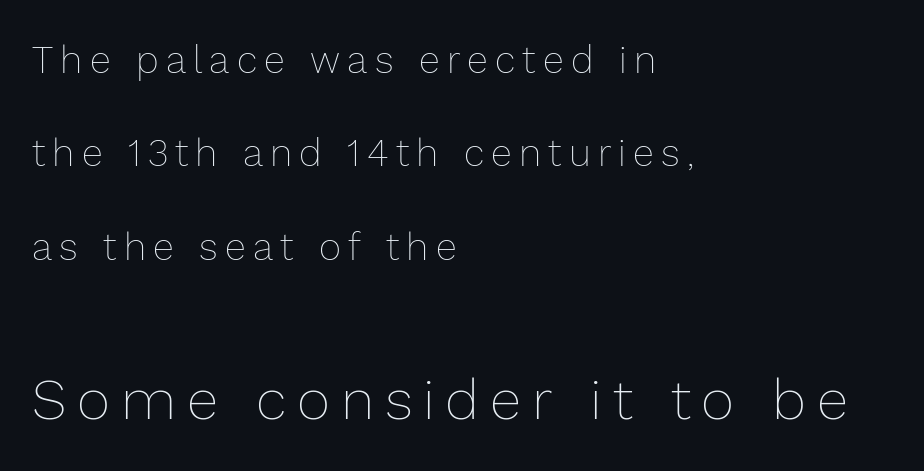
Q: Is the text bold? A: No.
Q: Is the text italic (slanted)? A: No, it is upright.
Q: Is the text underlined? A: No.
Q: How is the paragraph aligned? A: Left-aligned.
Q: Is the spacing between lines tight, normal or loose? A: Loose.
Q: Which block of text is set in a larger size, the first (top) or the second (bottom)? A: The second (bottom) one.
Q: Width (condensed, normal, or wide)? A: Normal.
Q: Stroke contrast? A: Low.
Q: x-height? A: Medium.
Q: Monospaced? A: No.
